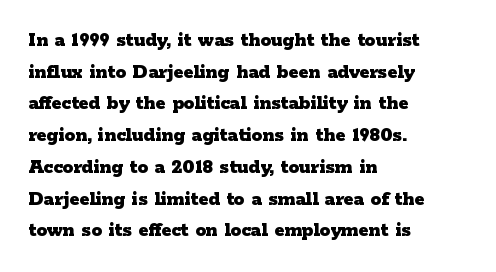
Q: Is the text bold? A: Yes.
Q: Is the text italic (slanted)? A: No, it is upright.
Q: Is the text underlined? A: No.
Q: How is the paragraph aligned? A: Left-aligned.
Q: Is the spacing between letters normal or unusually wide? A: Normal.
Q: Is the spacing between lines tight, normal or loose? A: Normal.
